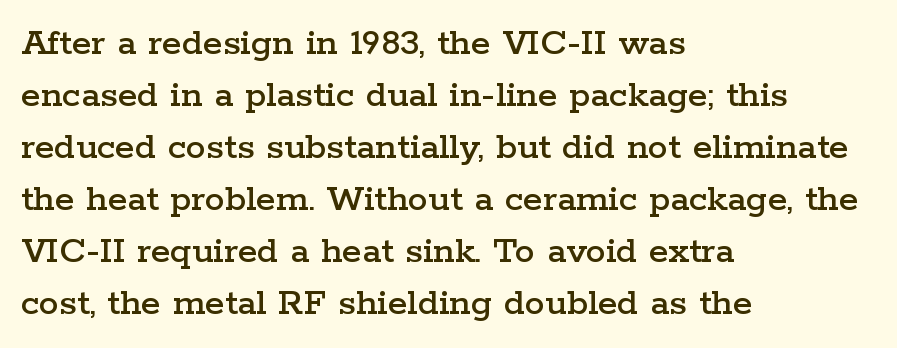
{"serif": "yes", "italic": "no", "width": "wide", "stroke_contrast": "low", "x_height": "medium", "monospaced": "no", "underline": "no", "align": "left", "line_spacing": "normal", "line_spacing_ratio": 1.3, "letter_spacing": "normal", "letter_spacing_em": 0.0, "glyph_px": 40}
